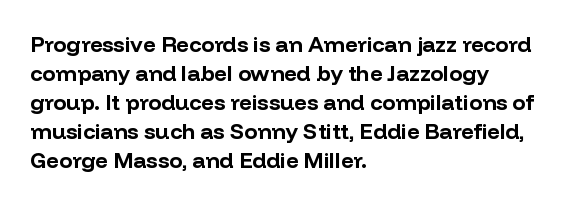
The image shows 22 px bold type, upright; set left-aligned, normal line spacing (1.32x), normal letter spacing, not underlined.
